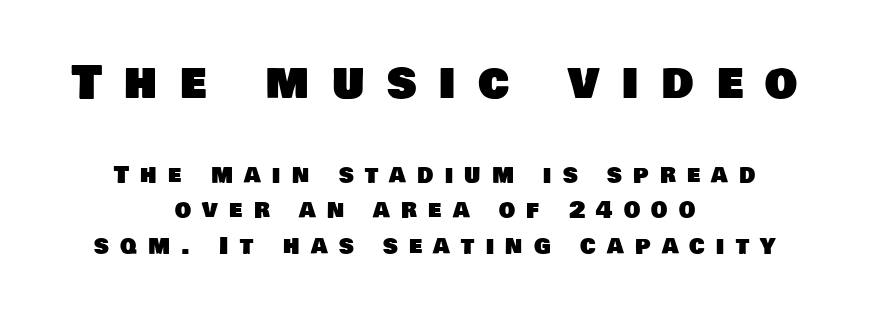
Centered paragraph, ragged on both sides. Summary of vertical rhythm: regular, with standard interline spacing. Here the designer chose a conventional face with non-uniform glyph widths. I'd call this a sans setting — the letters go barefoot. The composition opens big and finishes small. The line texture is sparse and dotted thanks to wide tracking.
